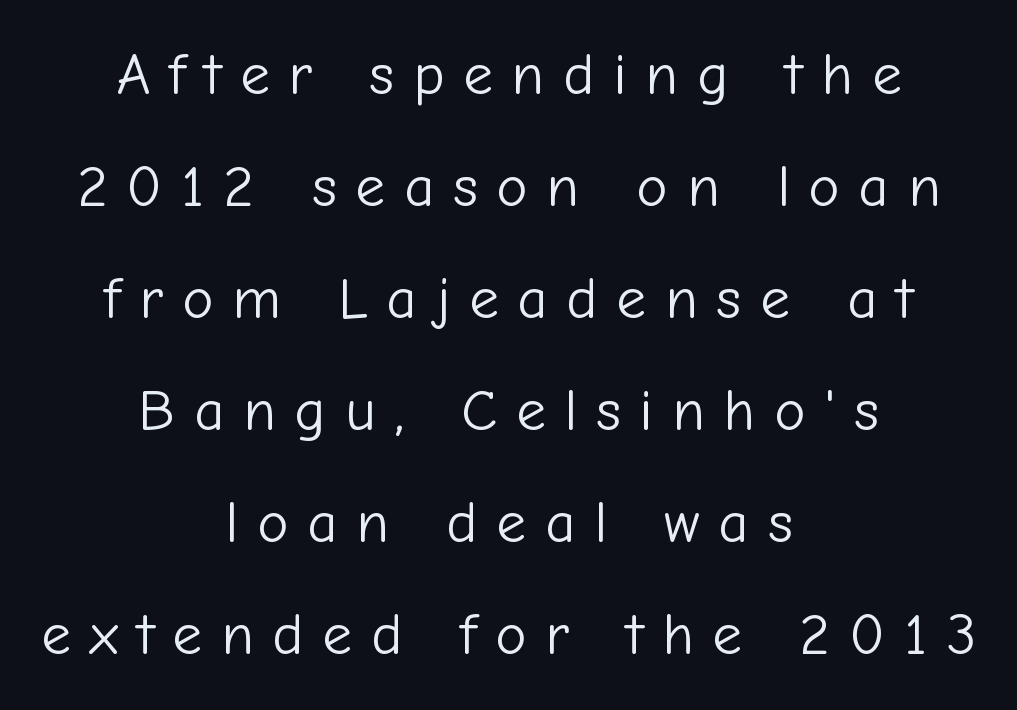
Q: Is the text bold? A: No.
Q: Is the text italic (slanted)? A: No, it is upright.
Q: Is the typeface a serif or a sans-serif typeface? A: Sans-serif.
Q: Is the text underlined? A: No.
Q: How is the paragraph aligned? A: Centered.
Q: Is the spacing between letters normal or unusually wide? A: Unusually wide.
Q: Is the spacing between lines tight, normal or loose? A: Loose.
Q: Width (condensed, normal, or wide)? A: Normal.
Q: Stroke contrast? A: Low.
Q: x-height? A: Medium.
Q: Monospaced? A: No.
